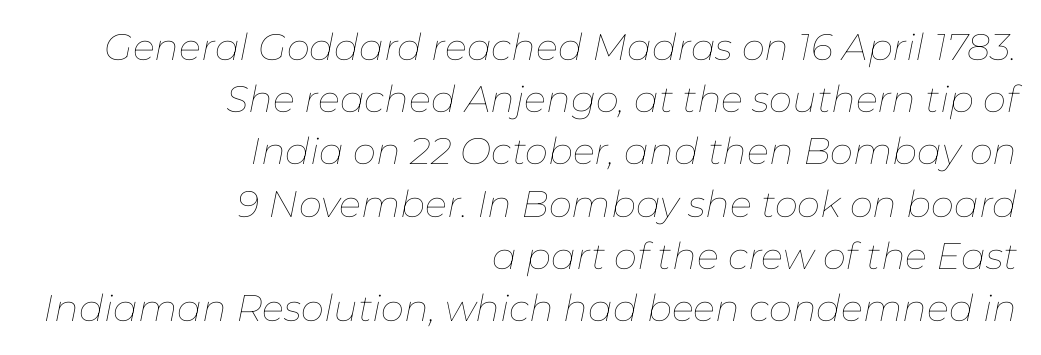
Each line ends at the same right margin while the left side varies. Slanted lettering throughout. Descenders hang freely into open space. Weight: not bold — regular or lighter. This sample uses plain, unmodified letter spacing. The rendering uses natural spacing where letterforms have individual widths.
